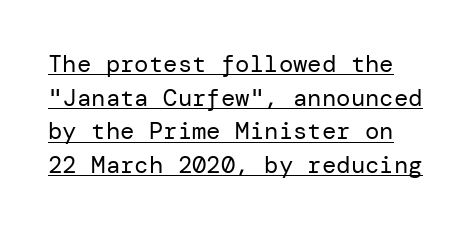
The letterforms sit at book weight or below. Nobody touched the tracking dial on this one. If you measured baseline to baseline, you'd find a middling distance. This is the regular roman posture of the typeface. Underlining? Definitely there.
